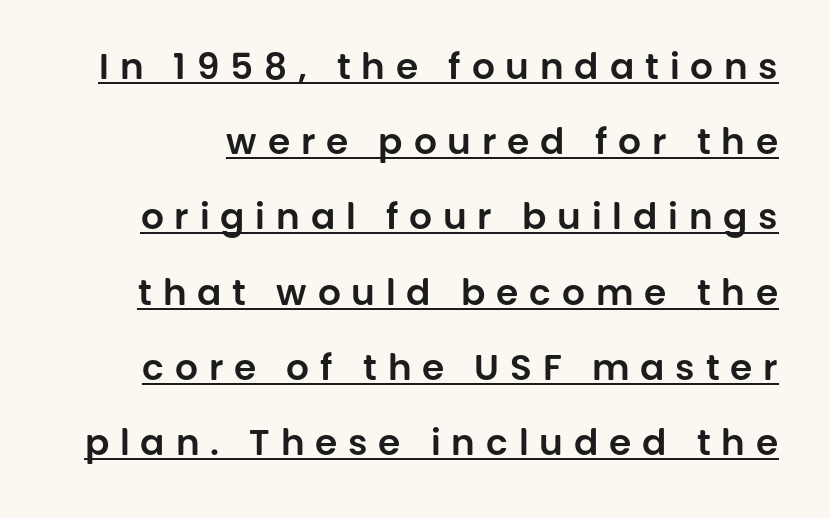
{"serif": "no", "italic": "no", "width": "normal", "stroke_contrast": "low", "x_height": "large", "monospaced": "no", "underline": "yes", "line_spacing": "loose", "line_spacing_ratio": 2.09, "letter_spacing": "wide", "letter_spacing_em": 0.3, "glyph_px": 36}
